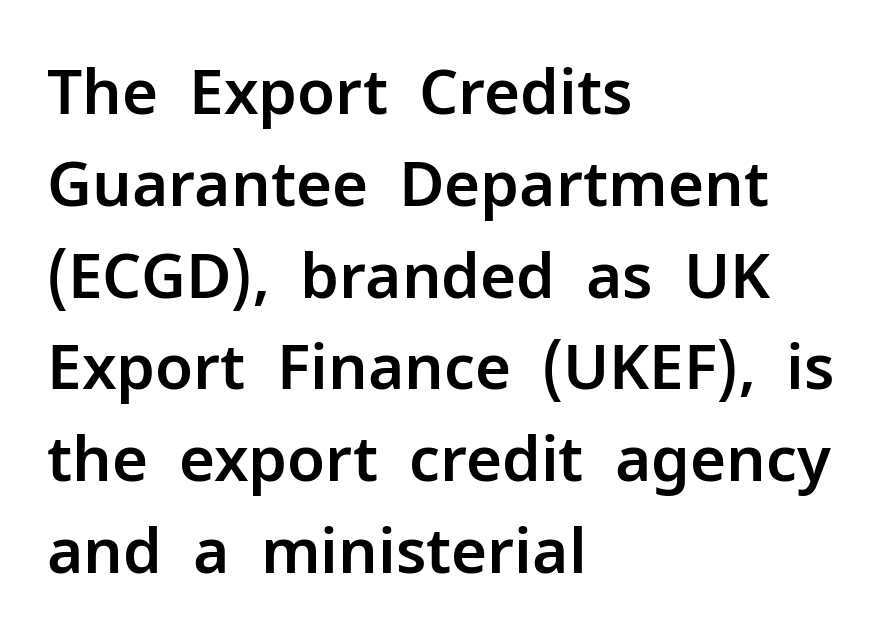
Q: Is the text italic (slanted)? A: No, it is upright.
Q: Is the typeface a serif or a sans-serif typeface? A: Sans-serif.
Q: Is the text underlined? A: No.
Q: How is the paragraph aligned? A: Left-aligned.
Q: Is the spacing between letters normal or unusually wide? A: Normal.
Q: Is the spacing between lines tight, normal or loose? A: Normal.
Q: Width (condensed, normal, or wide)? A: Normal.
Q: Stroke contrast? A: Low.
Q: x-height? A: Medium.
Q: Monospaced? A: No.
